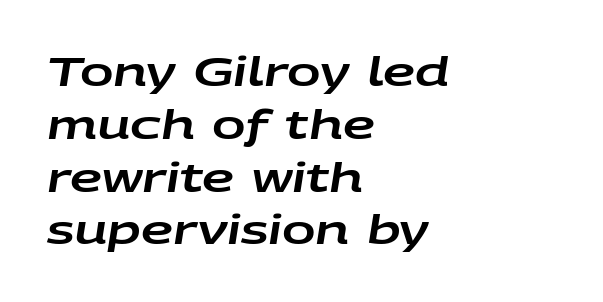
Q: Is the text italic (slanted)? A: Yes, it leans right by about 9 degrees.
Q: Is the text underlined? A: No.
Q: How is the paragraph aligned? A: Left-aligned.
Q: Is the spacing between letters normal or unusually wide? A: Normal.
Q: Is the spacing between lines tight, normal or loose? A: Normal.
Q: Width (condensed, normal, or wide)? A: Wide.
Q: Stroke contrast? A: Low.
Q: x-height? A: Large.
Q: Monospaced? A: No.
